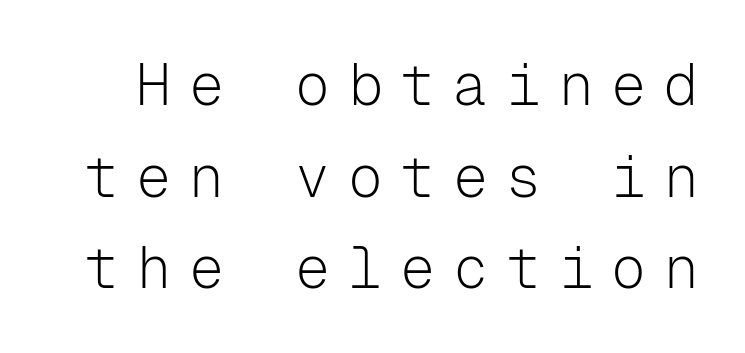
The image shows 58 px light sans-serif type, upright, monospaced; set normal line spacing (1.58x), unusually wide letter spacing (+0.31 em), not underlined; low stroke contrast and a medium x-height.
